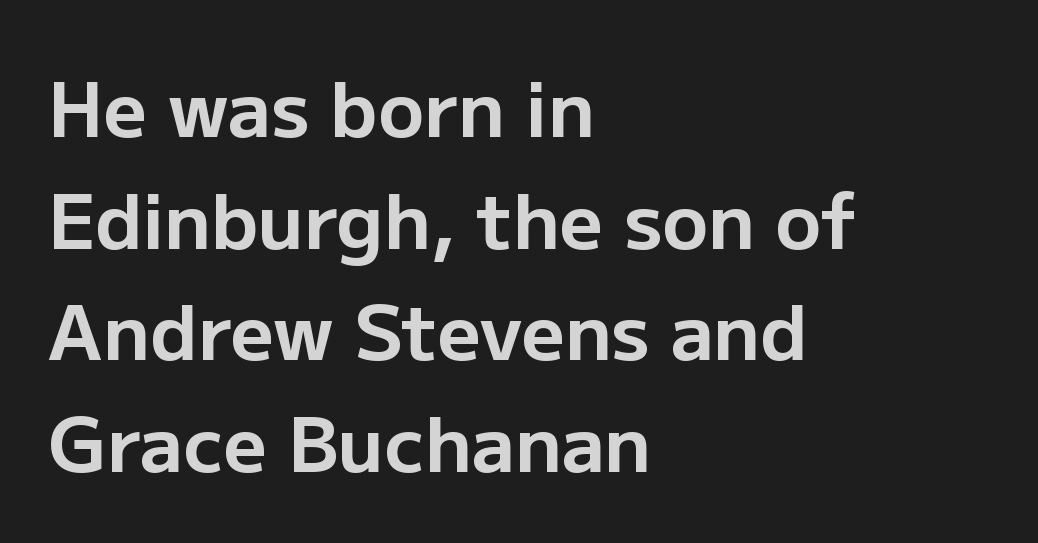
The image shows 76 px bold sans-serif type, upright; set left-aligned, normal line spacing (1.47x), normal letter spacing, not underlined; low stroke contrast and a medium x-height.
